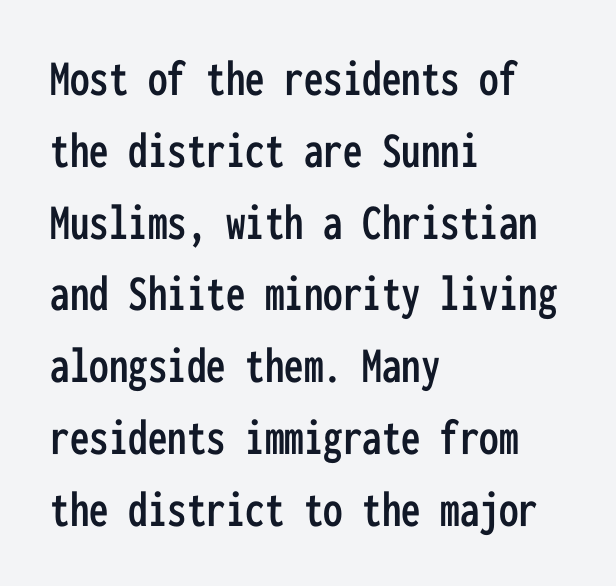
{"serif": "no", "italic": "no", "width": "condensed", "stroke_contrast": "low", "x_height": "medium", "monospaced": "yes", "underline": "no", "align": "left", "line_spacing": "normal", "line_spacing_ratio": 1.38, "letter_spacing": "normal", "letter_spacing_em": 0.0, "glyph_px": 52}
